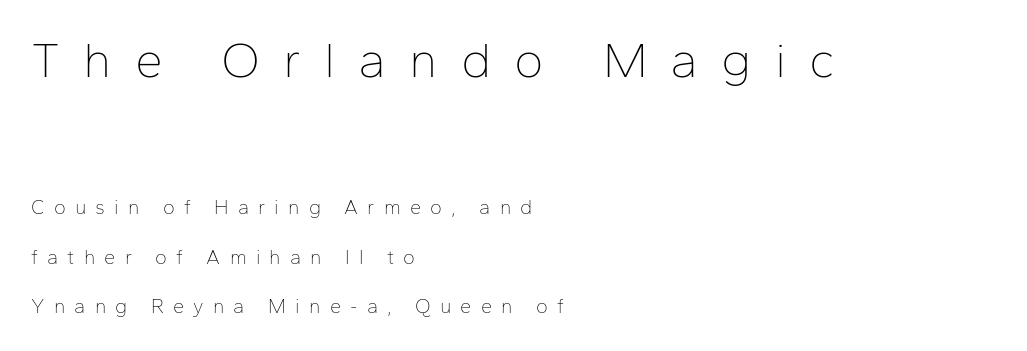
The rendering uses a large line-height, opening up the rows. Visually the block forms a straight wall on the left and a jagged coastline on the right. Stroke thickness stays within the range of a standard reading face or lighter. The tracking reads as deliberately expanded to a designer's eye.
